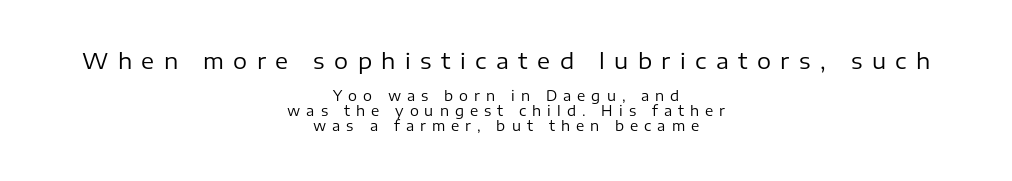
No italicization has been applied; the sample stays upright. The passage shown begins with its larger block and ends with its smaller one. Quick note: underline off. If you measured baseline to baseline, you'd find a short distance. The rag falls on both sides of this text block equally. Tracking here is generous; glyphs stand well apart from one another.
